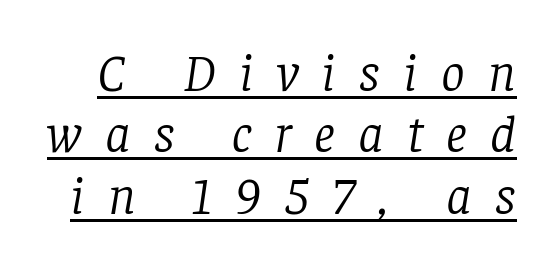
The image shows 53 px light serif type, italic (leaning right); set line spacing 1.16x, unusually wide letter spacing (+0.44 em), underlined; low stroke contrast and a large x-height.
